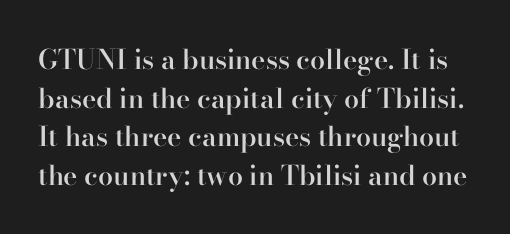
The image shows 27 px text type, upright; set normal line spacing (1.43x), normal letter spacing, not underlined.
